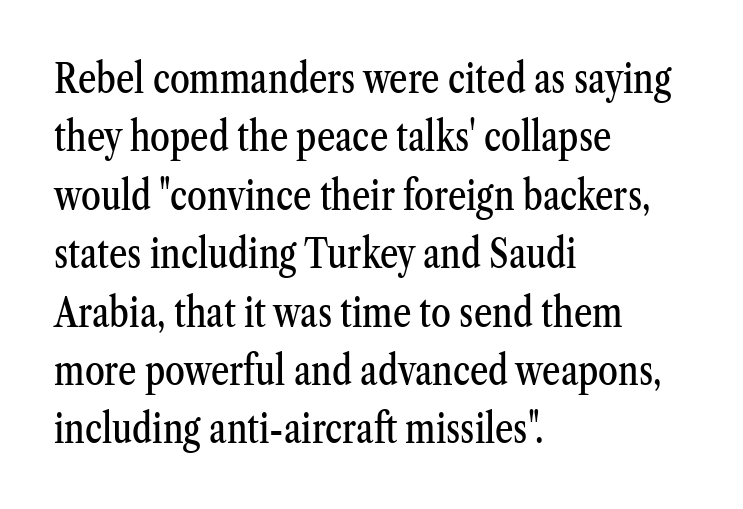
The image shows 40 px condensed serif type, upright; set left-aligned, normal line spacing (1.46x), normal letter spacing, not underlined; medium stroke contrast and a medium x-height.
